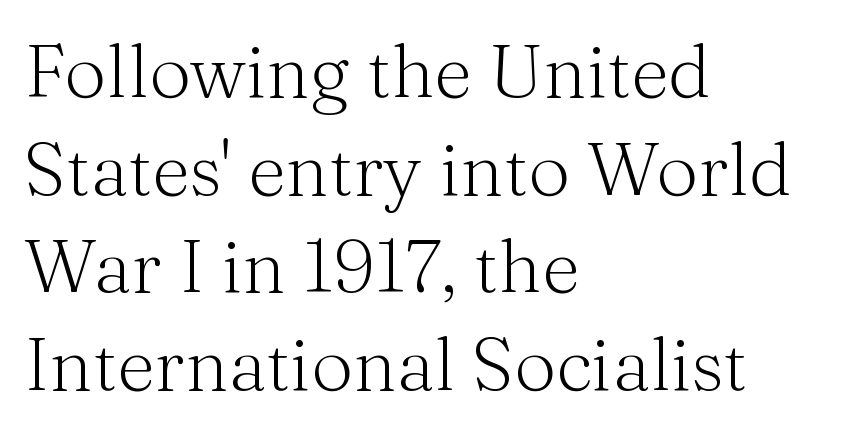
Q: Is the text bold? A: No.
Q: Is the text italic (slanted)? A: No, it is upright.
Q: Is the typeface a serif or a sans-serif typeface? A: Serif.
Q: Is the text underlined? A: No.
Q: How is the paragraph aligned? A: Left-aligned.
Q: Is the spacing between letters normal or unusually wide? A: Normal.
Q: Is the spacing between lines tight, normal or loose? A: Normal.
Q: Width (condensed, normal, or wide)? A: Normal.
Q: Stroke contrast? A: Medium.
Q: x-height? A: Medium.
Q: Monospaced? A: No.
